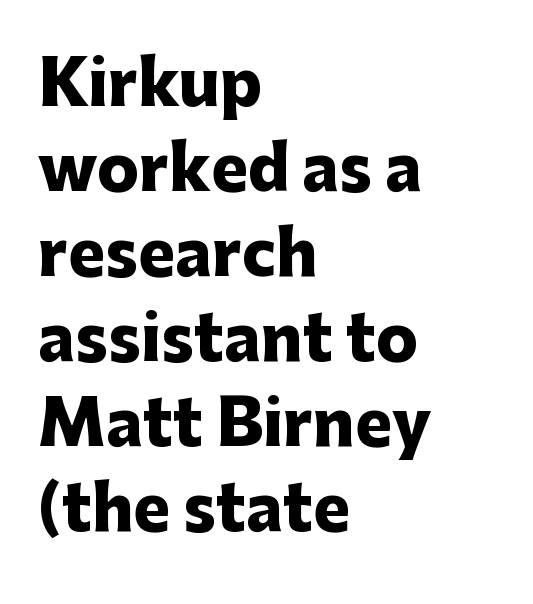
The image shows 62 px heavy sans-serif type, upright; set left-aligned, normal line spacing (1.37x), normal letter spacing, not underlined; low stroke contrast and a medium x-height.
